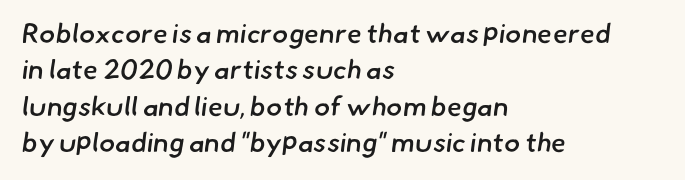
Q: Is the text bold? A: Semi-bold.
Q: Is the text underlined? A: No.
Q: How is the paragraph aligned? A: Left-aligned.
Q: Is the spacing between letters normal or unusually wide? A: Normal.
Q: Is the spacing between lines tight, normal or loose? A: Normal.
